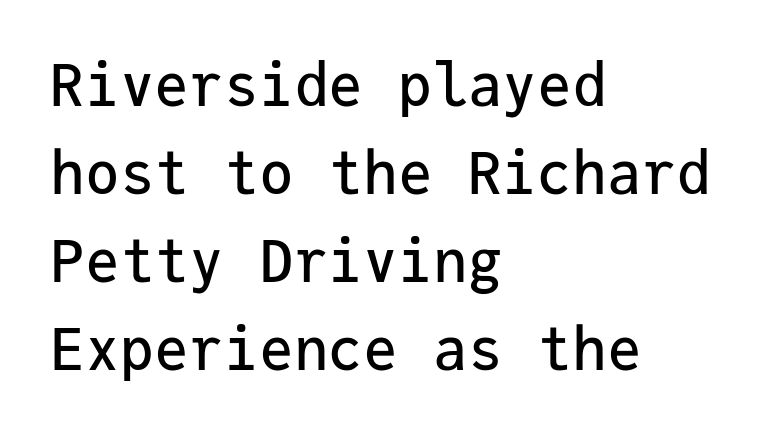
The image shows 58 px sans-serif type, upright, monospaced; set left-aligned, normal line spacing (1.52x), normal letter spacing, not underlined; low stroke contrast and a medium x-height.
